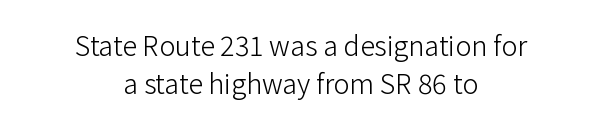
The image shows 27 px text type, upright; set centered, normal line spacing (1.42x), normal letter spacing, not underlined.
